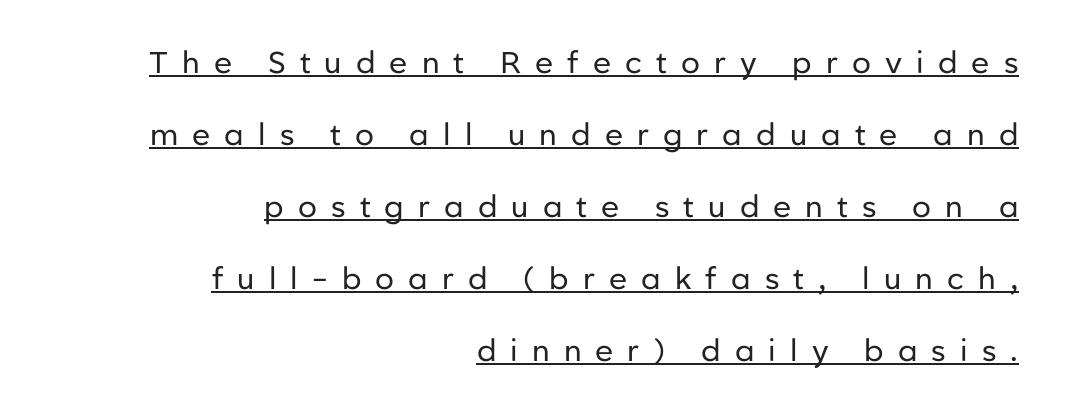
Typographically, this falls in the sans-serif category. This is roman type, the default non-slanted kind. Stem width sits at or under what a default text font uses. The rendering uses a large line-height, opening up the rows. Decoration check: the copy is underlined. Is the letter spacing exaggerated? Yes — the characters are pushed far apart.
